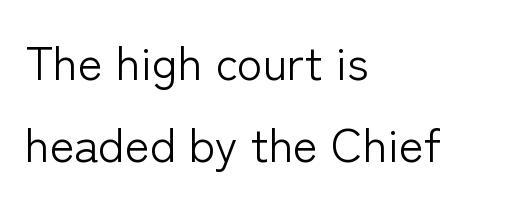
{"serif": "no", "italic": "no", "bold": "no", "weight": "light", "width": "normal", "stroke_contrast": "low", "x_height": "medium", "monospaced": "no", "underline": "no", "align": "left", "line_spacing_ratio": 1.75, "letter_spacing": "normal", "letter_spacing_em": 0.0, "glyph_px": 47}
